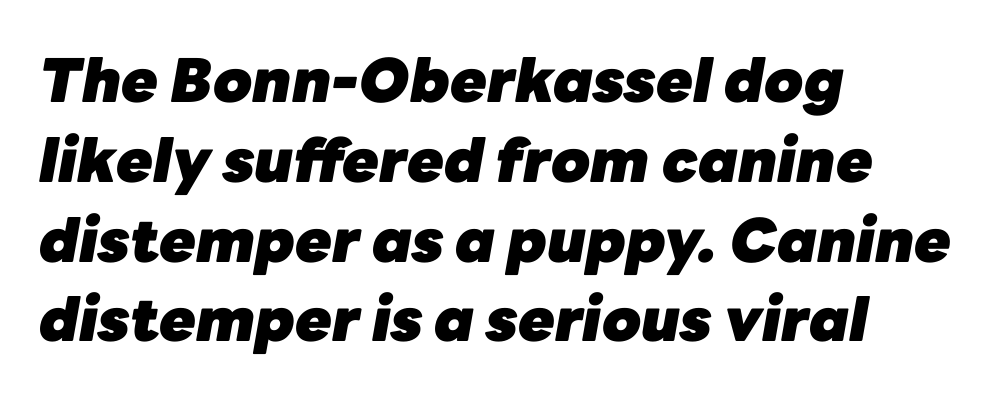
Horizontal alignment here is leftward, the default for most running prose. Type without underlining. The font is running at its bold setting. A typesetter would call this leading conventional body-copy spacing.
